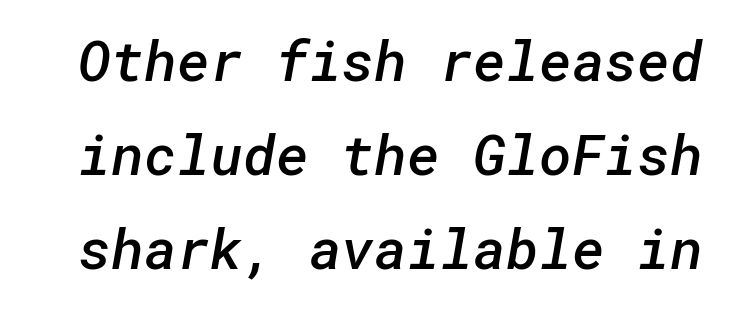
Q: Is the text bold? A: Semi-bold.
Q: Is the typeface a serif or a sans-serif typeface? A: Sans-serif.
Q: Is the text underlined? A: No.
Q: Is the spacing between letters normal or unusually wide? A: Normal.
Q: Is the spacing between lines tight, normal or loose? A: Normal.
Q: Width (condensed, normal, or wide)? A: Normal.
Q: Stroke contrast? A: Low.
Q: x-height? A: Medium.
